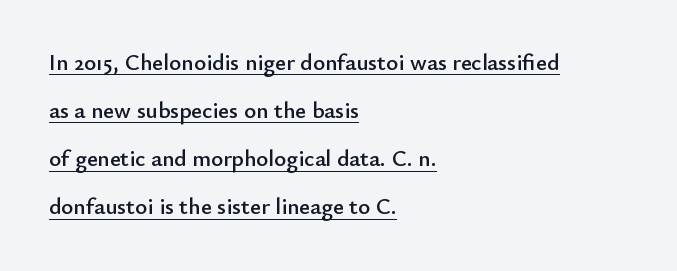
Q: Is the text italic (slanted)? A: No, it is upright.
Q: Is the text underlined? A: Yes.
Q: How is the paragraph aligned? A: Left-aligned.
Q: Is the spacing between letters normal or unusually wide? A: Normal.
Q: Is the spacing between lines tight, normal or loose? A: Loose.
